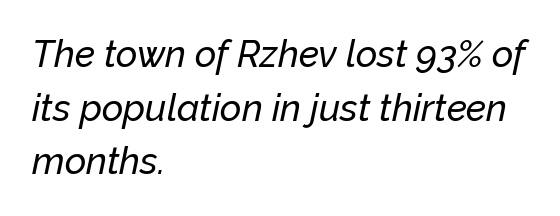
The image shows 37 px text type, italic (leaning right); set left-aligned, normal line spacing (1.45x), normal letter spacing, not underlined; low stroke contrast and a medium x-height.
